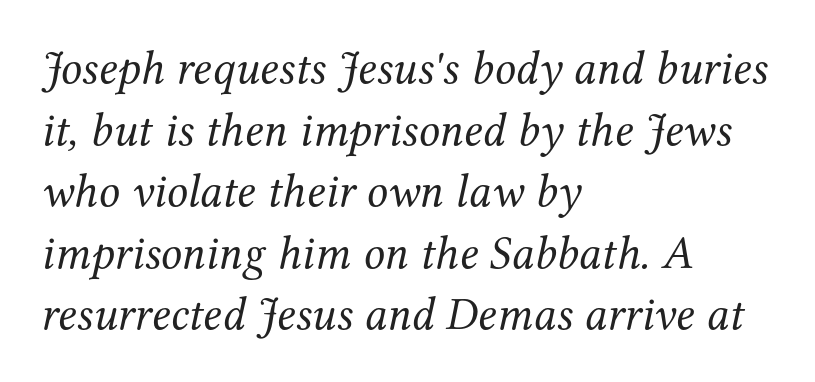
Regarding leading, the lines here are spaced in the standard way. Underline: absent. Here the glyphs are tracked normally, forming tight word shapes. The letters look calm and open, with moderate or lighter stems. Stroke terminals: seriffed. Teacher's note: observe the even left margin — that is flush-left alignment.
